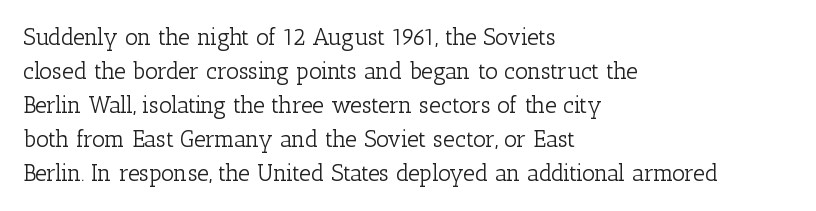
Q: Is the text bold? A: No.
Q: Is the text italic (slanted)? A: No, it is upright.
Q: Is the text underlined? A: No.
Q: How is the paragraph aligned? A: Left-aligned.
Q: Is the spacing between letters normal or unusually wide? A: Normal.
Q: Is the spacing between lines tight, normal or loose? A: Normal.
